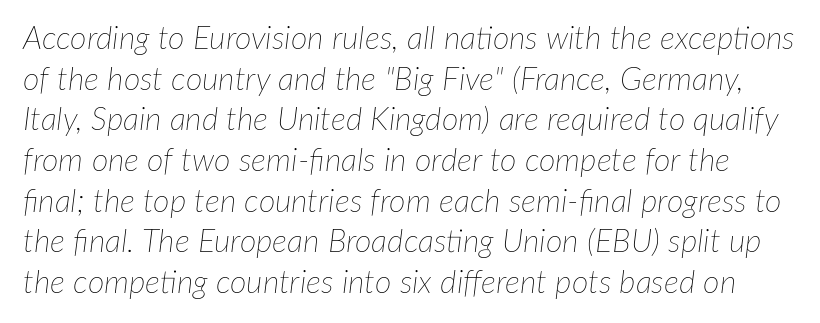
Q: Is the text bold? A: No.
Q: Is the text italic (slanted)? A: Yes, it leans right by about 7 degrees.
Q: Is the text underlined? A: No.
Q: Is the spacing between letters normal or unusually wide? A: Normal.
Q: Is the spacing between lines tight, normal or loose? A: Normal.
Q: Width (condensed, normal, or wide)? A: Normal.
Q: Stroke contrast? A: Low.
Q: x-height? A: Medium.
Q: Monospaced? A: No.
